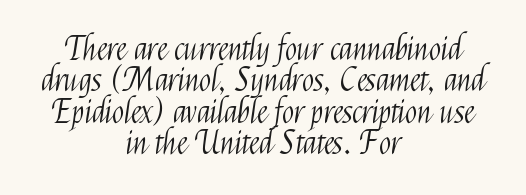
{"serif": "no", "bold": "no", "weight": "light", "width": "condensed", "stroke_contrast": "medium", "x_height": "medium", "monospaced": "no", "underline": "no", "align": "center", "line_spacing": "tight", "line_spacing_ratio": 0.98, "letter_spacing": "normal", "letter_spacing_em": 0.0, "glyph_px": 32}
